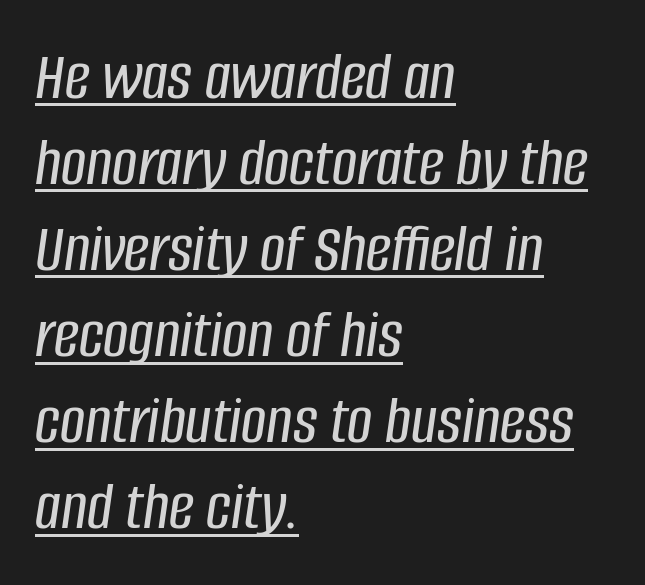
Q: Is the text italic (slanted)? A: Yes, it leans right by about 8 degrees.
Q: Is the text underlined? A: Yes.
Q: How is the paragraph aligned? A: Left-aligned.
Q: Is the spacing between letters normal or unusually wide? A: Normal.
Q: Width (condensed, normal, or wide)? A: Condensed.
Q: Stroke contrast? A: Low.
Q: x-height? A: Large.
Q: Monospaced? A: No.
